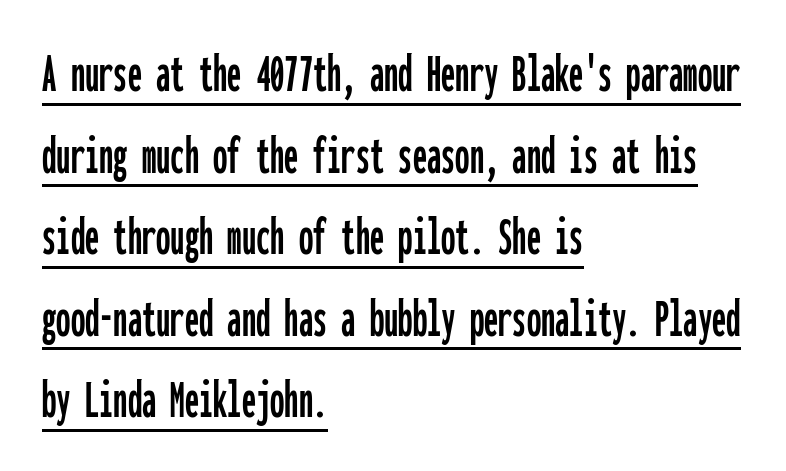
Q: Is the text italic (slanted)? A: No, it is upright.
Q: Is the typeface a serif or a sans-serif typeface? A: Sans-serif.
Q: Is the text underlined? A: Yes.
Q: How is the paragraph aligned? A: Left-aligned.
Q: Is the spacing between letters normal or unusually wide? A: Normal.
Q: Is the spacing between lines tight, normal or loose? A: Normal.
Q: Width (condensed, normal, or wide)? A: Condensed.
Q: Stroke contrast? A: Low.
Q: x-height? A: Medium.
Q: Monospaced? A: Yes.
